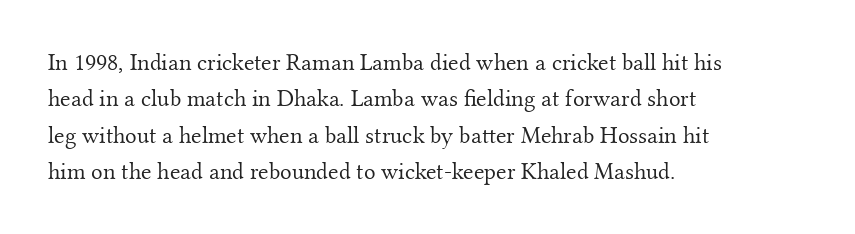
The image shows 24 px text type, upright; set left-aligned, normal line spacing (1.52x), normal letter spacing, not underlined.
